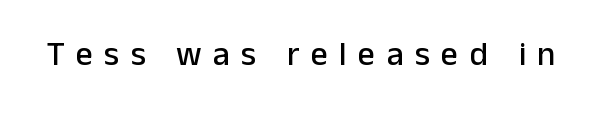
Posture: upright roman. Tracking value appears strongly positive — letters spread wide. Does the type have serifs? No, each stem ends abruptly. These lines are rendered in a variable-pitch font.
